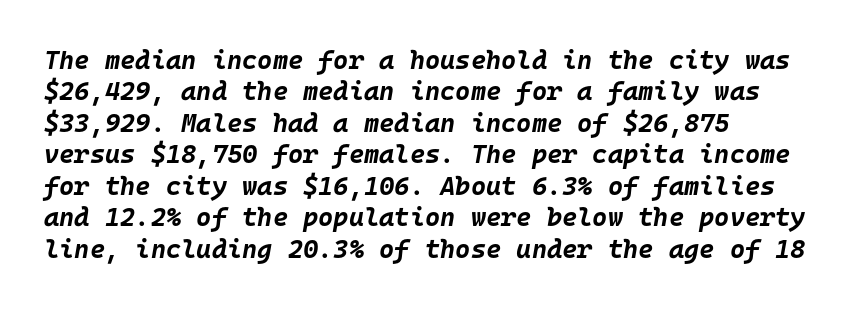
{"italic": "yes", "lean": "right", "slant_degrees": 10, "bold": "yes", "underline": "no", "align": "left", "line_spacing_ratio": 1.21, "letter_spacing": "normal", "letter_spacing_em": 0.0, "glyph_px": 26}
